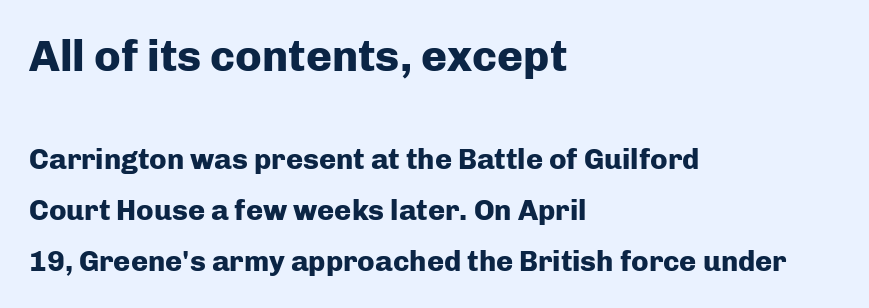
{"serif": "no", "italic": "no", "bold": "yes", "weight": "heavy", "width": "normal", "stroke_contrast": "low", "x_height": "medium", "monospaced": "no", "underline": "no", "align": "left", "line_spacing_ratio": 1.75, "letter_spacing": "normal", "letter_spacing_em": 0.0, "larger_block": "first", "size_ratio": 1.52, "glyph_px": 44}
